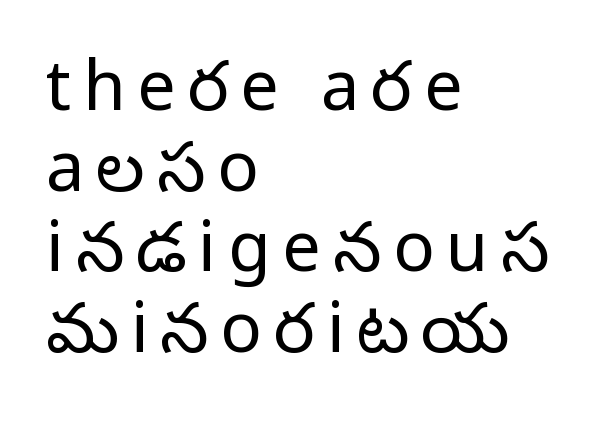
The image shows 69 px regular-weight sans-serif type, upright; set left-aligned, line spacing 1.17x, not underlined; low stroke contrast and a medium x-height.
